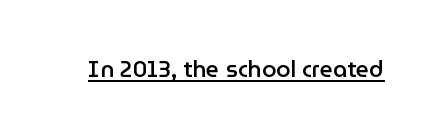
The image shows 23 px text type, upright; set normal letter spacing, underlined.
